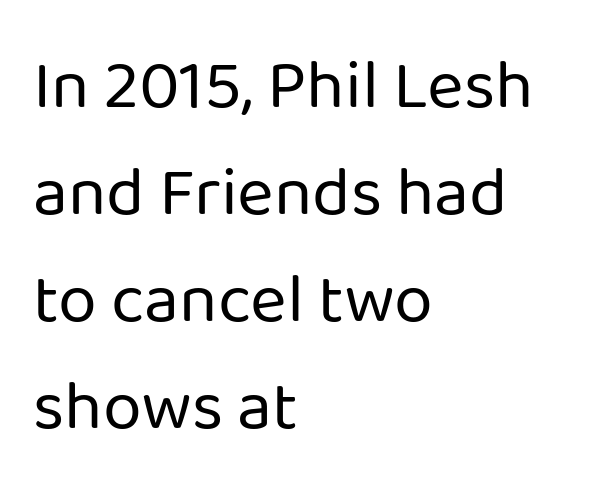
The image shows 70 px regular-weight sans-serif type, upright; set left-aligned, normal line spacing (1.53x), normal letter spacing, not underlined; low stroke contrast and a medium x-height.
